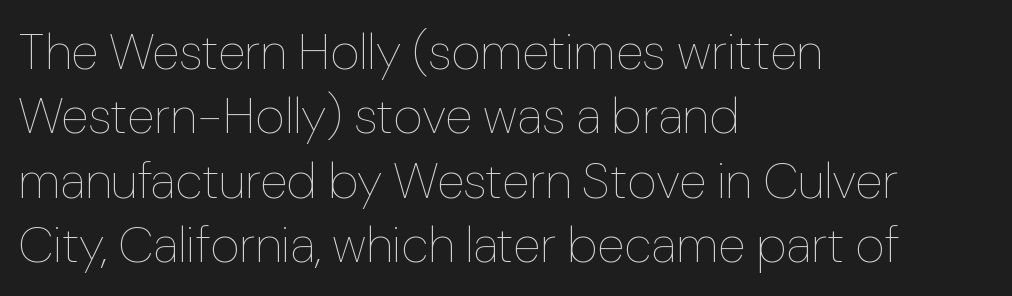
Words appear dense and cohesive because spacing is normal. You can tell it's not italic because the verticals are truly vertical. Varying glyph widths throughout — classic text-font behaviour. Each new line begins a customary step beneath the previous one. Bare-footed words on every line. Stems and bowls with no extra thickness — not bold.
